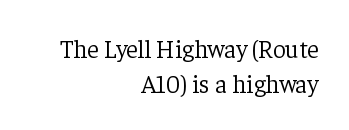
The image shows 25 px text type, upright; set right-aligned, normal line spacing (1.39x), normal letter spacing, not underlined.
